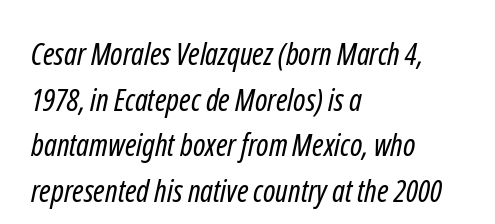
Does the type have serifs? No, each stem ends abruptly. Line starts are locked; line ends wander. In terms of leading, this rendering sits right in the middle. Honestly, the letter spacing is just normal — you wouldn't notice it.
